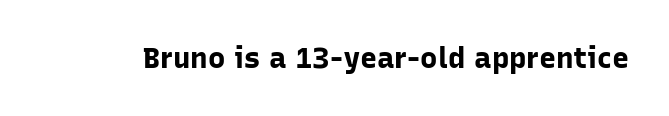
The image shows 29 px bold sans-serif type, upright; set normal letter spacing, not underlined; low stroke contrast and a medium x-height.
